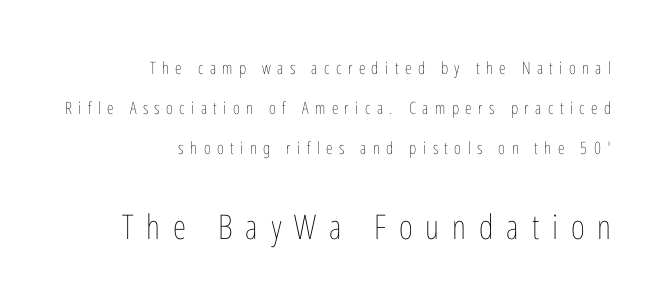
The letters advance in unequal steps, a hallmark of proportional type. Compared with a flush-left layout, this one pins lines to the opposite, right side. The glyphs are unaccompanied by any horizontal stroke below them. The rendering uses a large line-height, opening up the rows.
